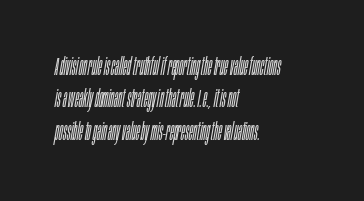
These lines are set flush left with a ragged right edge. Quick note: italic. The strip under each line holds only bare page. Line spacing here is normal. Default kerning and tracking; the words read as compact shapes.
